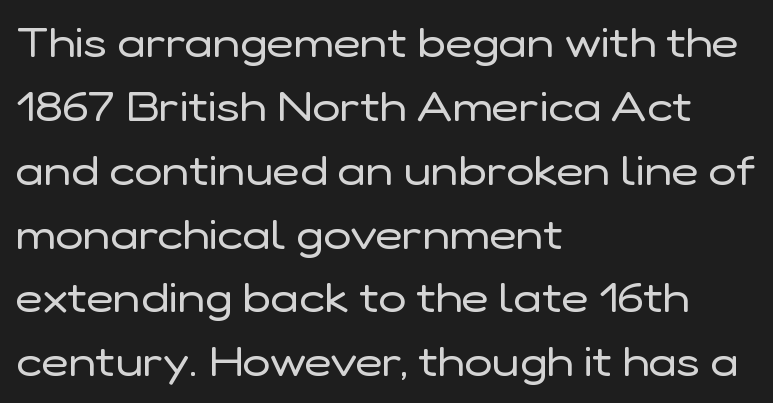
Q: Is the text bold? A: No.
Q: Is the text italic (slanted)? A: No, it is upright.
Q: Is the typeface a serif or a sans-serif typeface? A: Sans-serif.
Q: Is the text underlined? A: No.
Q: How is the paragraph aligned? A: Left-aligned.
Q: Is the spacing between letters normal or unusually wide? A: Normal.
Q: Is the spacing between lines tight, normal or loose? A: Normal.
Q: Width (condensed, normal, or wide)? A: Normal.
Q: Stroke contrast? A: Low.
Q: x-height? A: Medium.
Q: Monospaced? A: No.
